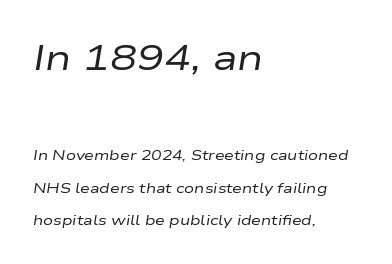
This rendering uses left alignment, leaving the right contour irregular. Glyph-to-glyph distance matches everyday printed text. Character widths vary here, with narrow letters taking less room than wide ones. The strokes are not fattened; the text isn't bold. Descenders are the only things crossing below the line.
